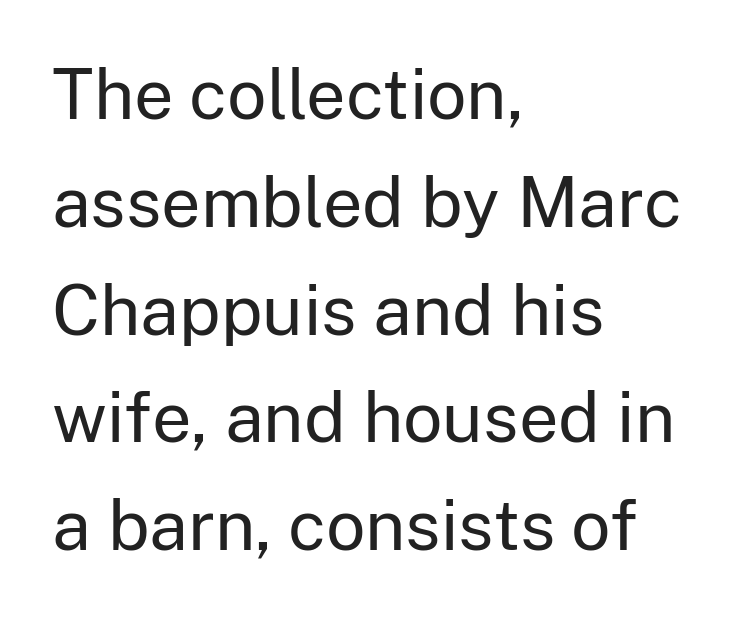
Q: Is the text bold? A: No.
Q: Is the text italic (slanted)? A: No, it is upright.
Q: Is the typeface a serif or a sans-serif typeface? A: Sans-serif.
Q: Is the text underlined? A: No.
Q: How is the paragraph aligned? A: Left-aligned.
Q: Is the spacing between letters normal or unusually wide? A: Normal.
Q: Is the spacing between lines tight, normal or loose? A: Normal.
Q: Width (condensed, normal, or wide)? A: Normal.
Q: Stroke contrast? A: Low.
Q: x-height? A: Medium.
Q: Monospaced? A: No.
